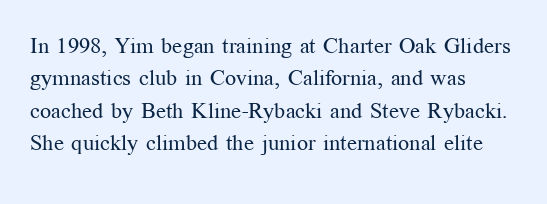
{"italic": "no", "bold": "no", "underline": "no", "align": "left", "line_spacing": "normal", "line_spacing_ratio": 1.47, "letter_spacing": "normal", "letter_spacing_em": 0.0, "glyph_px": 22}
